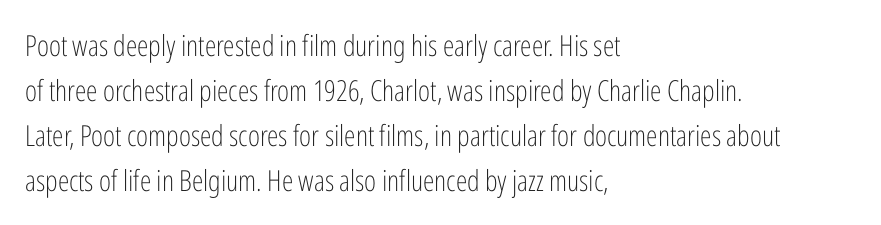
{"serif": "no", "italic": "no", "bold": "no", "weight": "light", "width": "condensed", "stroke_contrast": "low", "x_height": "medium", "monospaced": "no", "underline": "no", "align": "left", "line_spacing": "normal", "line_spacing_ratio": 1.55, "letter_spacing": "normal", "letter_spacing_em": 0.0, "glyph_px": 29}
